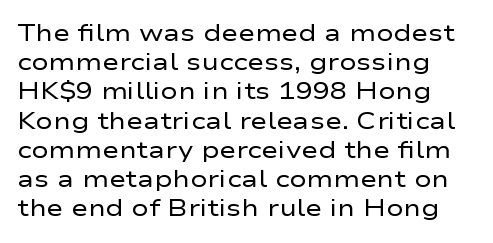
{"italic": "no", "bold": "no", "underline": "no", "line_spacing": "normal", "line_spacing_ratio": 1.27, "letter_spacing": "normal", "letter_spacing_em": 0.0, "glyph_px": 23}
